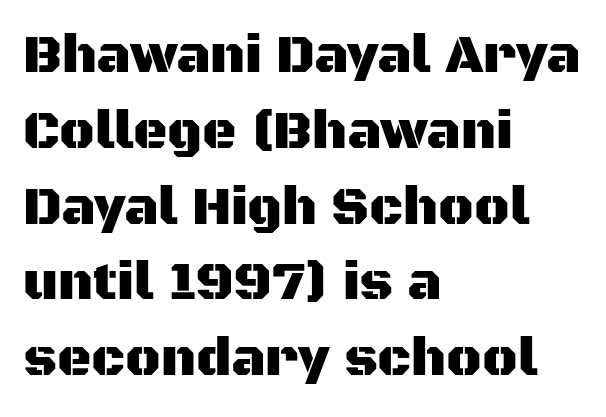
{"serif": "no", "italic": "no", "width": "normal", "stroke_contrast": "medium", "x_height": "large", "monospaced": "no", "underline": "no", "align": "left", "line_spacing": "normal", "line_spacing_ratio": 1.43, "letter_spacing": "normal", "letter_spacing_em": 0.0, "glyph_px": 53}
